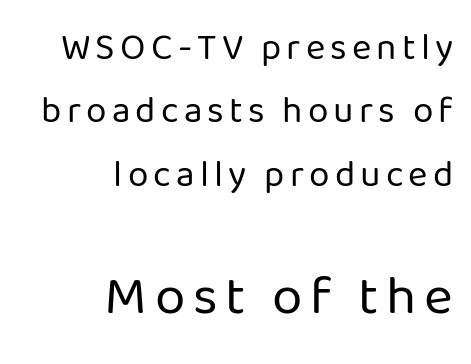
The image shows 55 px regular-weight sans-serif type, upright; set right-aligned, line spacing 1.71x, not underlined; the second (bottom) block is 1.49x larger; low stroke contrast and a medium x-height.
